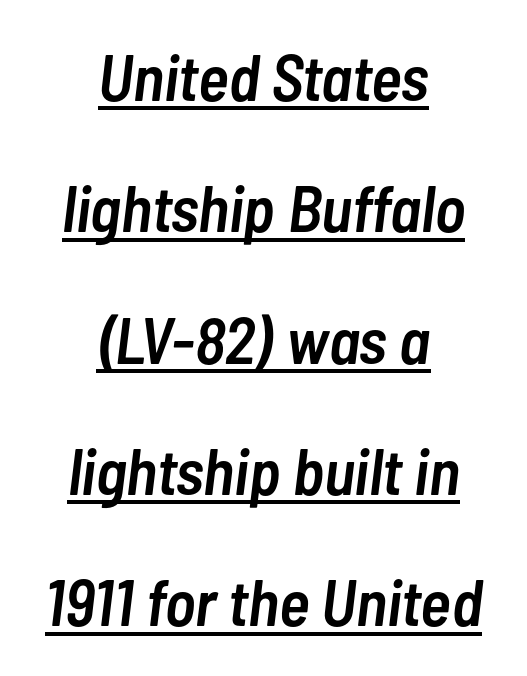
{"italic": "yes", "lean": "right", "slant_degrees": 7, "bold": "semi", "weight": "semibold", "width": "condensed", "stroke_contrast": "low", "x_height": "medium", "monospaced": "no", "underline": "yes", "align": "center", "line_spacing": "loose", "line_spacing_ratio": 2.02, "letter_spacing": "normal", "letter_spacing_em": 0.0, "glyph_px": 65}
